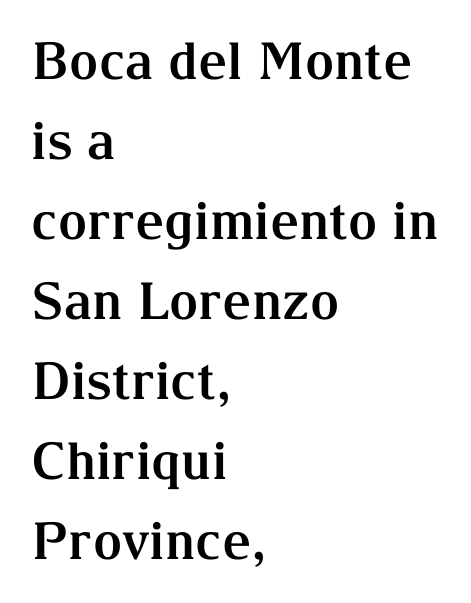
Quick note: underline off. Short note: letters normally spaced. Examine the stroke ends and you'll spot serifs. Is there much room between lines? A standard amount, neither cramped nor airy. Reading down the block, your eye returns to a fixed left position each line.
